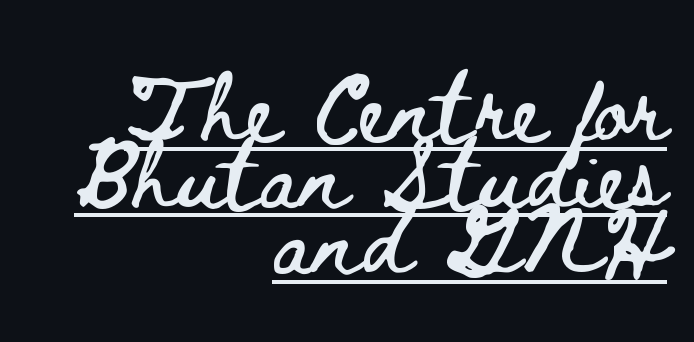
Q: Is the text underlined? A: Yes.
Q: How is the paragraph aligned? A: Right-aligned.
Q: Is the spacing between letters normal or unusually wide? A: Normal.
Q: Is the spacing between lines tight, normal or loose? A: Tight.
Q: Width (condensed, normal, or wide)? A: Wide.
Q: Stroke contrast? A: Low.
Q: x-height? A: Small.
Q: Monospaced? A: No.
